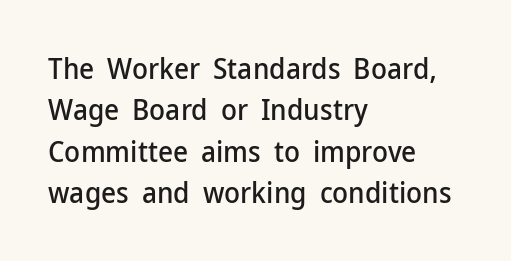
Q: Is the text italic (slanted)? A: No, it is upright.
Q: Is the typeface a serif or a sans-serif typeface? A: Sans-serif.
Q: Is the text underlined? A: No.
Q: How is the paragraph aligned? A: Left-aligned.
Q: Is the spacing between letters normal or unusually wide? A: Normal.
Q: Is the spacing between lines tight, normal or loose? A: Normal.
Q: Width (condensed, normal, or wide)? A: Normal.
Q: Stroke contrast? A: Low.
Q: x-height? A: Medium.
Q: Monospaced? A: No.
